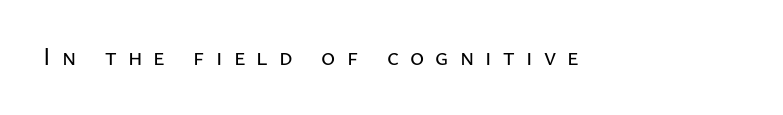
The image shows 24 px text type, upright; set unusually wide letter spacing (+0.47 em), not underlined.
